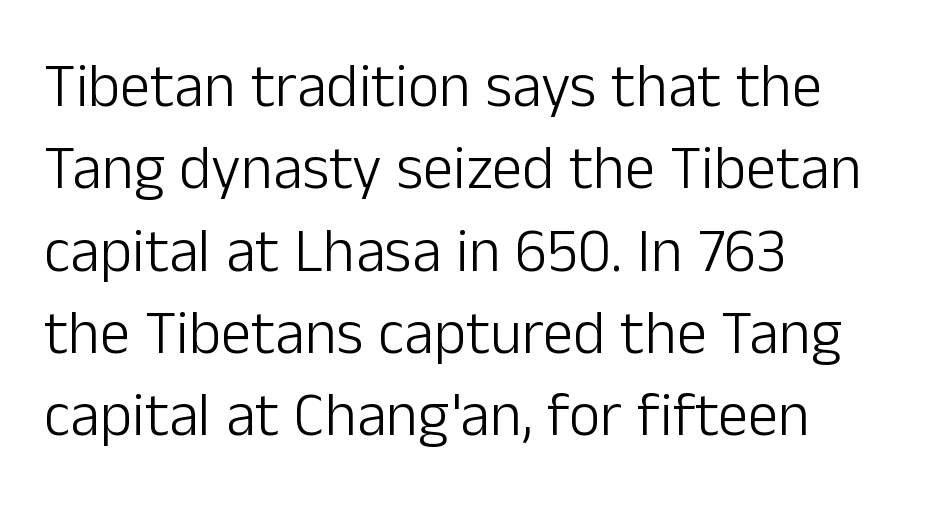
{"serif": "no", "italic": "no", "bold": "no", "weight": "light", "width": "normal", "stroke_contrast": "low", "x_height": "medium", "monospaced": "no", "underline": "no", "align": "left", "line_spacing": "normal", "line_spacing_ratio": 1.35, "letter_spacing": "normal", "letter_spacing_em": 0.0, "glyph_px": 61}
